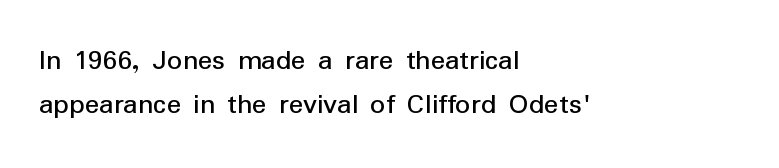
Q: Is the text bold? A: No.
Q: Is the text italic (slanted)? A: No, it is upright.
Q: Is the typeface a serif or a sans-serif typeface? A: Sans-serif.
Q: Is the text underlined? A: No.
Q: How is the paragraph aligned? A: Left-aligned.
Q: Is the spacing between letters normal or unusually wide? A: Normal.
Q: Is the spacing between lines tight, normal or loose? A: Normal.
Q: Width (condensed, normal, or wide)? A: Normal.
Q: Stroke contrast? A: Low.
Q: x-height? A: Medium.
Q: Monospaced? A: No.
